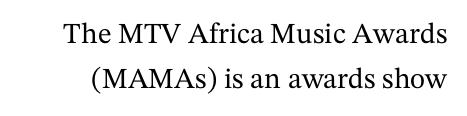
Inter-character spacing is left at the font's built-in metrics. Each new line begins a customary step beneath the previous one. The strip under each line holds only bare page. Varying glyph widths throughout — classic text-font behaviour. Nope, not italic — everything's standing straight.
